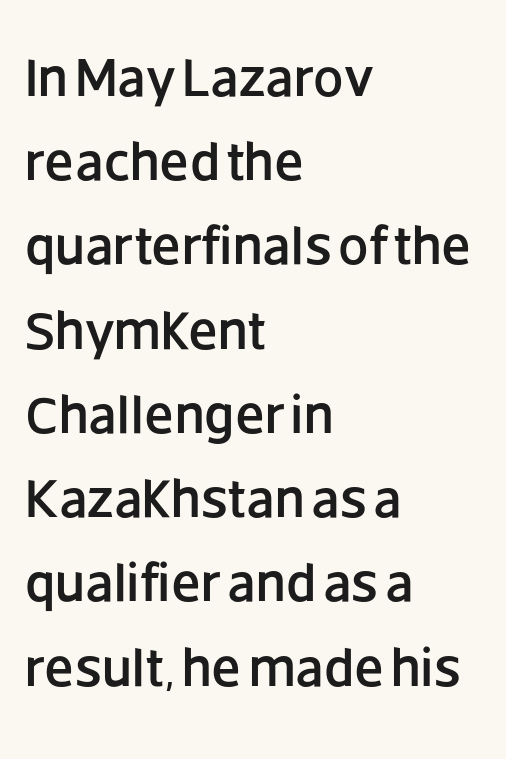
{"serif": "no", "italic": "no", "width": "normal", "stroke_contrast": "low", "x_height": "large", "monospaced": "no", "underline": "no", "align": "left", "line_spacing": "normal", "line_spacing_ratio": 1.56, "letter_spacing": "normal", "letter_spacing_em": 0.0, "glyph_px": 54}
